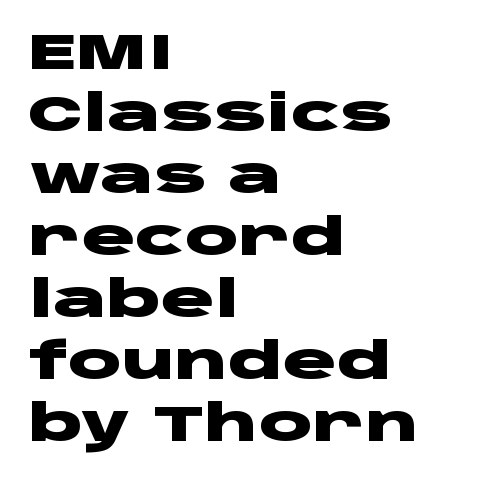
{"serif": "no", "italic": "no", "bold": "yes", "weight": "heavy", "width": "wide", "stroke_contrast": "low", "x_height": "large", "monospaced": "no", "underline": "no", "align": "left", "line_spacing_ratio": 1.24, "letter_spacing": "normal", "letter_spacing_em": 0.0, "glyph_px": 50}
